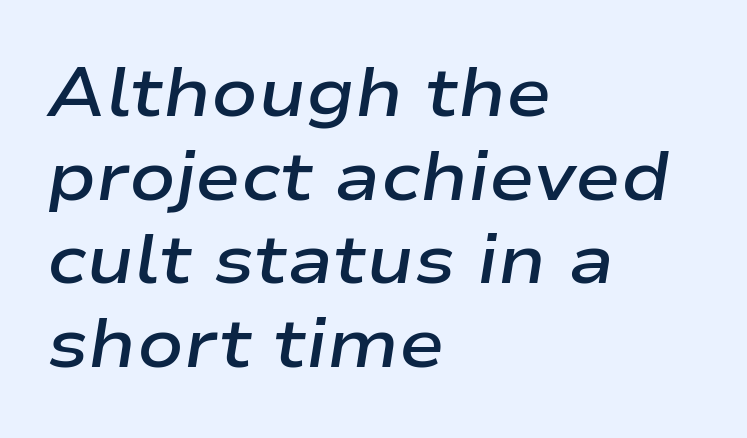
A typesetter would call this proportional, since set widths differ per character. Does the copy run flush right? No — it runs flush left. Does extra space separate the letters? No, they use regular spacing. This rendering features lettering with no underline. Compared with ordinary roman type, these characters are visibly tilted.
